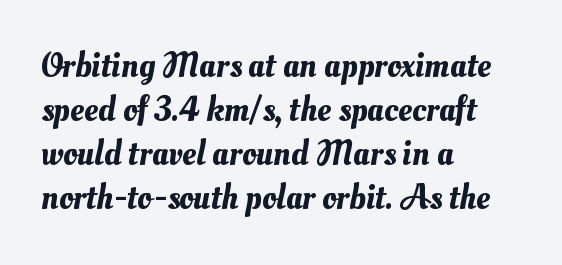
The image shows 35 px text type; set left-aligned, normal line spacing (1.26x), normal letter spacing, not underlined; medium stroke contrast and a small x-height.
